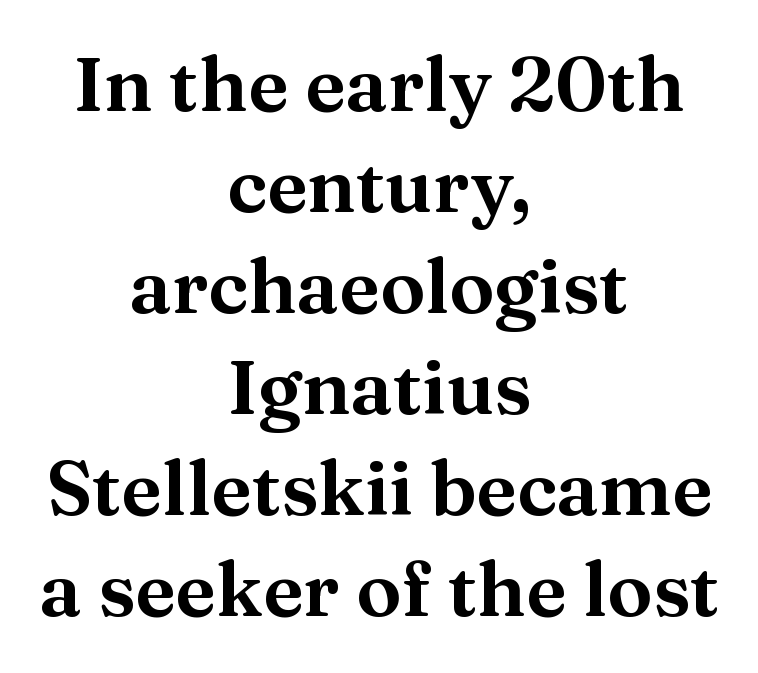
The image shows 76 px serif type, upright; set centered, normal line spacing (1.33x), normal letter spacing, not underlined; medium stroke contrast and a medium x-height.
